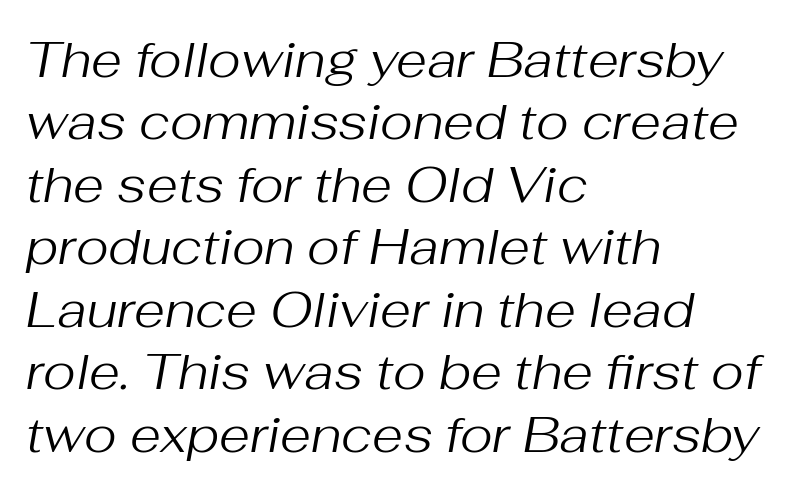
{"italic": "yes", "lean": "right", "slant_degrees": 10, "bold": "no", "weight": "regular", "width": "normal", "stroke_contrast": "medium", "x_height": "medium", "monospaced": "no", "underline": "no", "align": "left", "line_spacing": "normal", "line_spacing_ratio": 1.25, "letter_spacing": "normal", "letter_spacing_em": 0.0, "glyph_px": 50}
